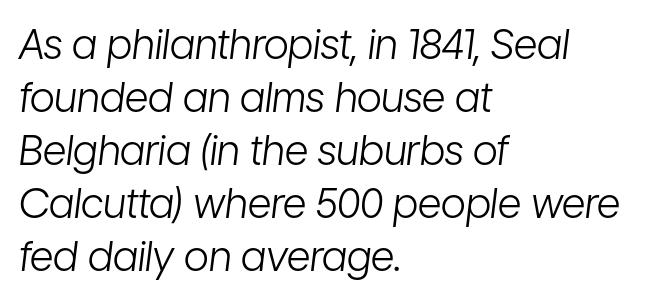
Q: Is the text bold? A: No.
Q: Is the text italic (slanted)? A: Yes, it leans right by about 7 degrees.
Q: Is the text underlined? A: No.
Q: How is the paragraph aligned? A: Left-aligned.
Q: Is the spacing between letters normal or unusually wide? A: Normal.
Q: Is the spacing between lines tight, normal or loose? A: Normal.
Q: Width (condensed, normal, or wide)? A: Condensed.
Q: Stroke contrast? A: Low.
Q: x-height? A: Medium.
Q: Monospaced? A: No.
